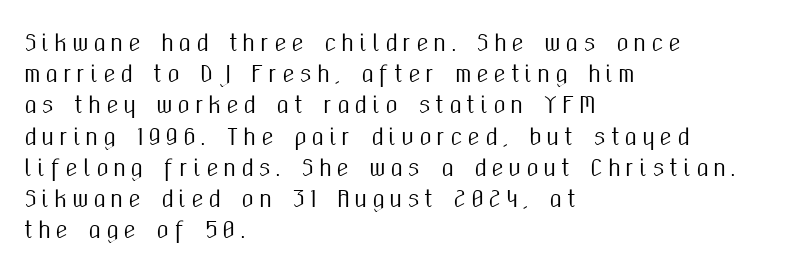
{"italic": "no", "underline": "no", "align": "left", "line_spacing": "normal", "line_spacing_ratio": 1.42, "letter_spacing": "wide", "letter_spacing_em": 0.23, "glyph_px": 22}
